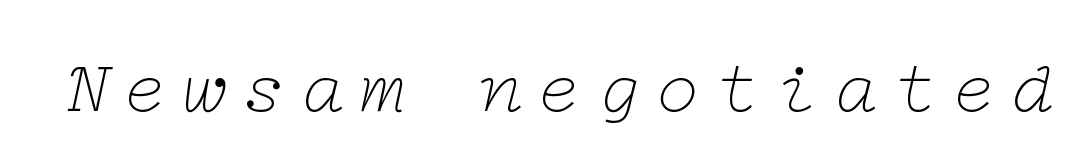
Q: Is the text bold? A: No.
Q: Is the text italic (slanted)? A: Yes, it leans right by about 12 degrees.
Q: Is the typeface a serif or a sans-serif typeface? A: Serif.
Q: Is the text underlined? A: No.
Q: Width (condensed, normal, or wide)? A: Wide.
Q: Stroke contrast? A: Low.
Q: x-height? A: Medium.
